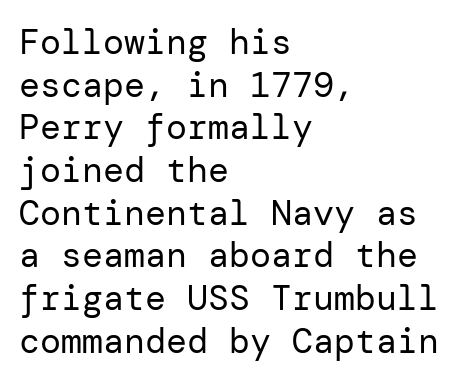
{"serif": "no", "italic": "no", "bold": "no", "weight": "regular", "width": "normal", "stroke_contrast": "low", "x_height": "medium", "underline": "no", "align": "left", "line_spacing_ratio": 1.22, "letter_spacing": "normal", "letter_spacing_em": 0.0, "glyph_px": 35}
